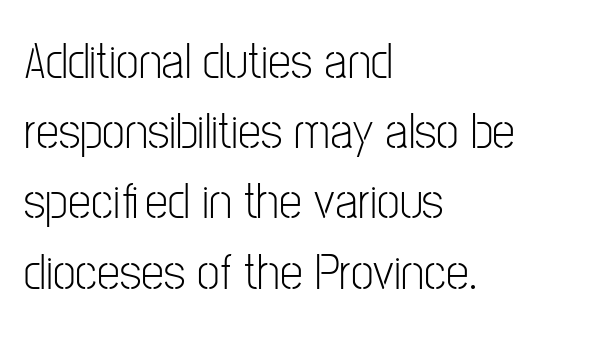
Successive baselines arrive at the customary interval. Designer's note — italics off, roman on. Note the varied advance widths — an 'i' is clearly narrower than an 'm'. Notice how the passage keeps a crisp vertical edge on the left only. Beneath every word, the page is bare. Inter-character spacing is left at the font's built-in metrics.
